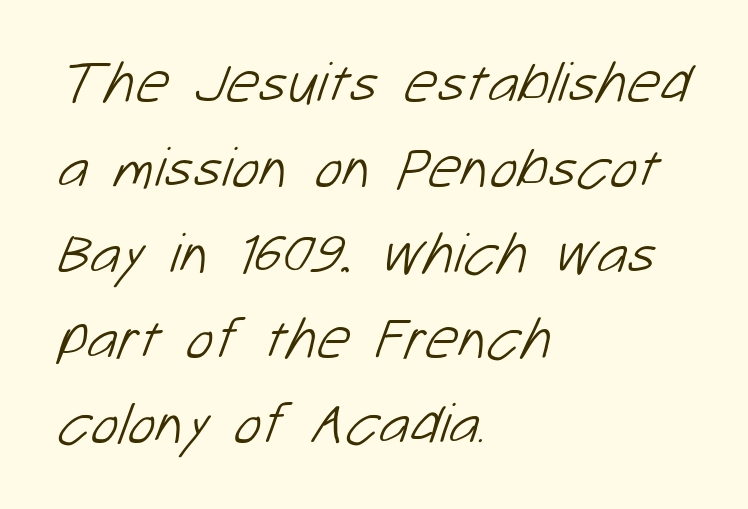
The passage shown is typed in a proportional face where columns would drift. The text was rendered using a sans face with plain stroke endings. The typeface has the unassuming heft of standard copy or less. A normal amount of white space separates one row of letters from the next. The horizontal fit of the characters is conventional and even. A student would call this left alignment; a typographer would say flush left, rag right.
